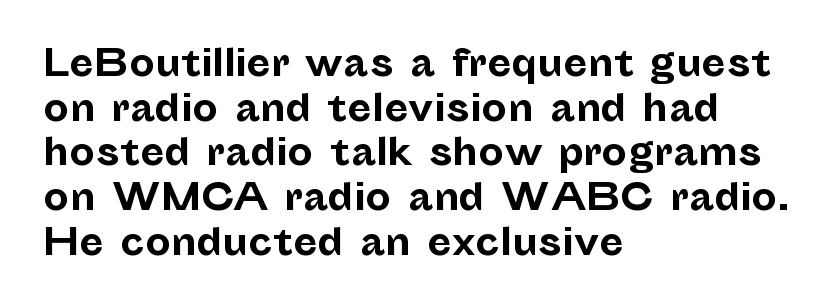
Q: Is the text bold? A: Yes.
Q: Is the text italic (slanted)? A: No, it is upright.
Q: Is the typeface a serif or a sans-serif typeface? A: Sans-serif.
Q: Is the text underlined? A: No.
Q: How is the paragraph aligned? A: Left-aligned.
Q: Is the spacing between letters normal or unusually wide? A: Normal.
Q: Width (condensed, normal, or wide)? A: Normal.
Q: Stroke contrast? A: Low.
Q: x-height? A: Medium.
Q: Monospaced? A: No.
